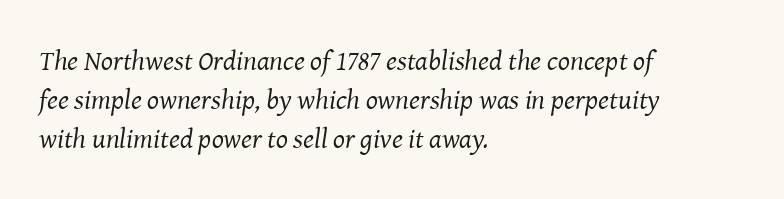
Horizontal alignment here is leftward, the default for most running prose. Characters are canted at an angle relative to the baseline's perpendicular. Character widths vary here, with narrow letters taking less room than wide ones. The designer went with a serif here, giving each stem small feet. Only glyphs here, with clear space below each row.
